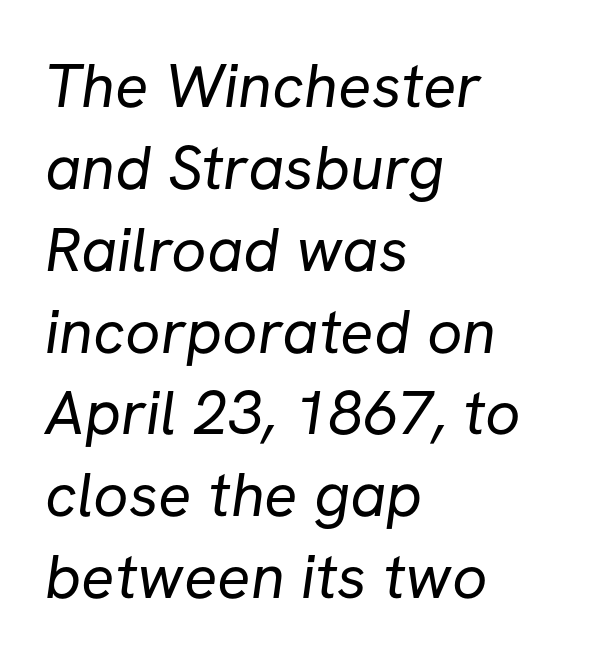
The image shows 62 px regular-weight sans-serif type; set left-aligned, normal line spacing (1.32x), normal letter spacing, not underlined; low stroke contrast and a medium x-height.
